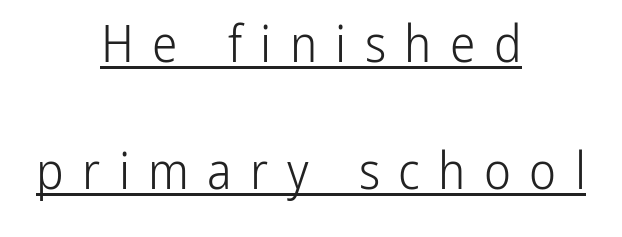
Q: Is the text bold? A: No.
Q: Is the text italic (slanted)? A: No, it is upright.
Q: Is the typeface a serif or a sans-serif typeface? A: Sans-serif.
Q: Is the text underlined? A: Yes.
Q: How is the paragraph aligned? A: Centered.
Q: Is the spacing between letters normal or unusually wide? A: Unusually wide.
Q: Is the spacing between lines tight, normal or loose? A: Loose.
Q: Width (condensed, normal, or wide)? A: Condensed.
Q: Stroke contrast? A: Low.
Q: x-height? A: Medium.
Q: Monospaced? A: No.
